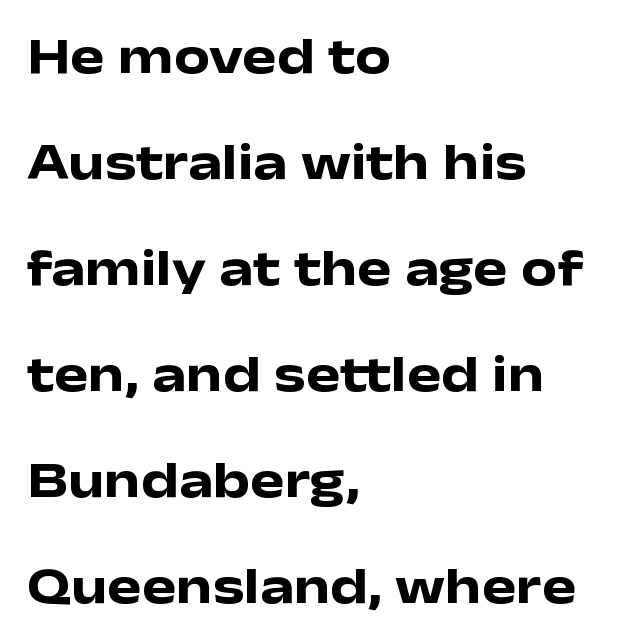
The image shows 51 px heavy, wide sans-serif type, upright; set left-aligned, loose line spacing (2.08x), normal letter spacing, not underlined; low stroke contrast and a medium x-height.
